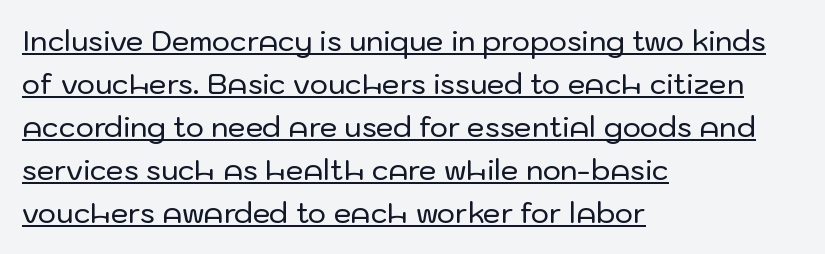
{"serif": "no", "italic": "no", "width": "normal", "stroke_contrast": "low", "x_height": "medium", "monospaced": "no", "underline": "yes", "align": "left", "line_spacing": "normal", "line_spacing_ratio": 1.54, "letter_spacing": "normal", "letter_spacing_em": 0.0, "glyph_px": 28}
